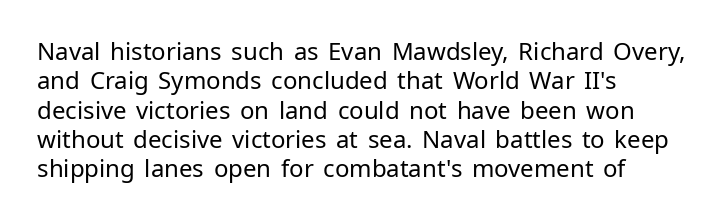
The image shows 24 px text type, upright; set left-aligned, line spacing 1.22x, normal letter spacing, not underlined.
